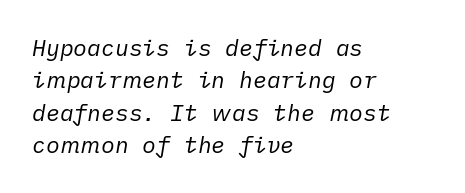
The lines sit at an ordinary, default distance from one another. Underline: absent. The specimen reads as italic at a glance. One-word summary of the alignment: left. Words appear dense and cohesive because spacing is normal. Stroke mass is kept to a normal reading level or below.
